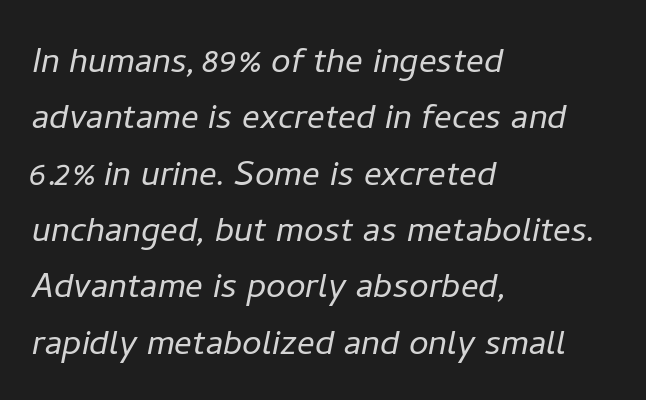
No extra tracking has been applied to these lines. Leading: standard. Is the block centered? No — it sits flush against the left margin. Spacing verdict: proportional, widths tailored to each character. Plain, unruled lines of type. The typesetting does not lean heavy: it is not bold.
